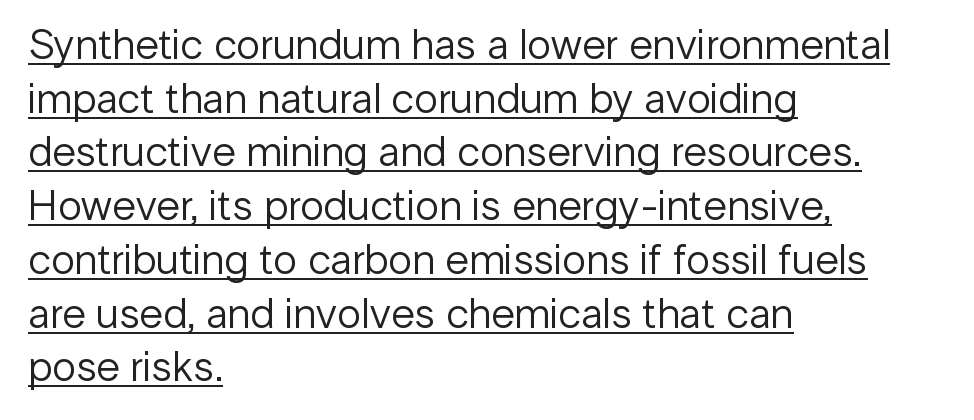
Q: Is the text bold? A: No.
Q: Is the text italic (slanted)? A: No, it is upright.
Q: Is the typeface a serif or a sans-serif typeface? A: Sans-serif.
Q: Is the text underlined? A: Yes.
Q: How is the paragraph aligned? A: Left-aligned.
Q: Is the spacing between letters normal or unusually wide? A: Normal.
Q: Is the spacing between lines tight, normal or loose? A: Normal.
Q: Width (condensed, normal, or wide)? A: Normal.
Q: Stroke contrast? A: Low.
Q: x-height? A: Medium.
Q: Monospaced? A: No.
